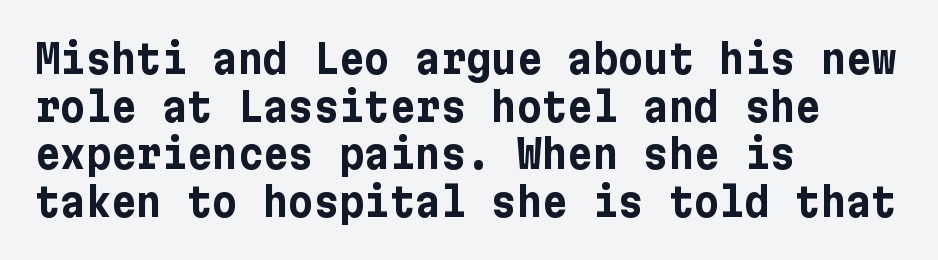
The image shows 39 px bold sans-serif type, upright; set left-aligned, line spacing 1.22x, normal letter spacing, not underlined; low stroke contrast and a medium x-height.
